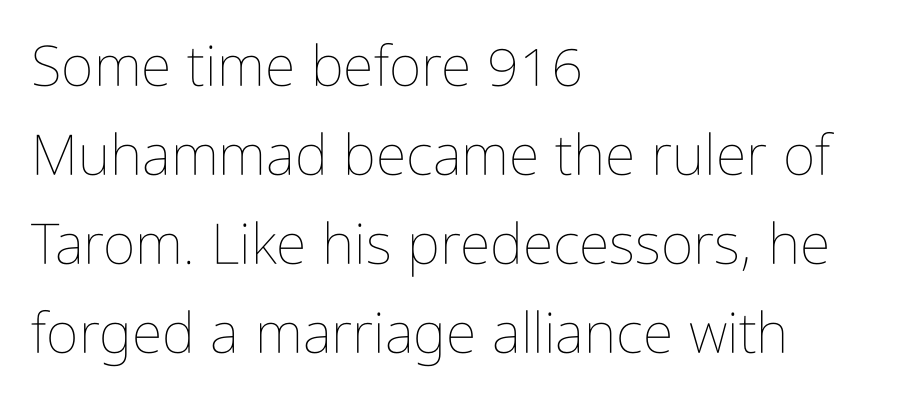
{"italic": "no", "bold": "no", "weight": "thin", "width": "condensed", "stroke_contrast": "low", "x_height": "medium", "monospaced": "no", "underline": "no", "align": "left", "line_spacing": "normal", "line_spacing_ratio": 1.59, "letter_spacing": "normal", "letter_spacing_em": 0.0, "glyph_px": 56}
